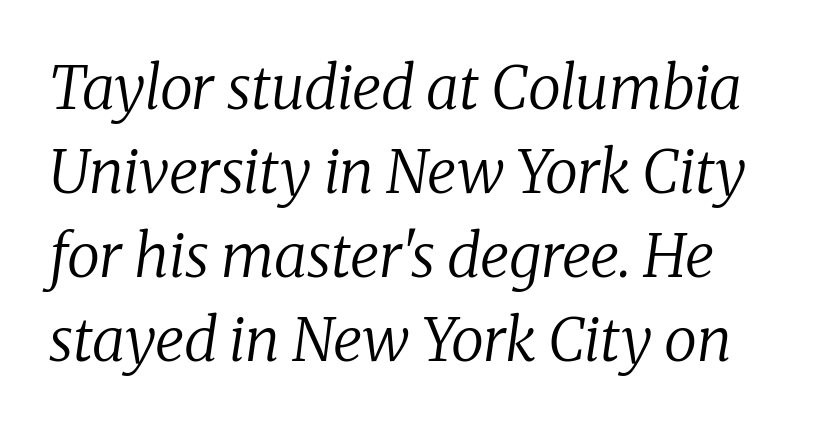
{"serif": "yes", "italic": "yes", "lean": "right", "slant_degrees": 8, "bold": "no", "weight": "regular", "width": "normal", "stroke_contrast": "low", "x_height": "medium", "monospaced": "no", "underline": "no", "line_spacing": "normal", "line_spacing_ratio": 1.4, "letter_spacing": "normal", "letter_spacing_em": 0.0, "glyph_px": 60}
